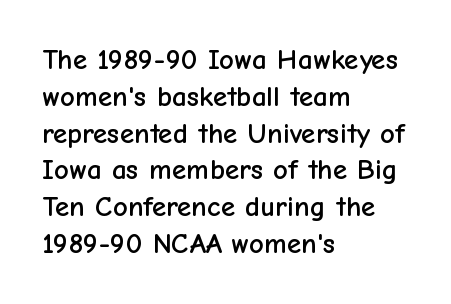
{"serif": "no", "italic": "no", "width": "normal", "stroke_contrast": "low", "x_height": "medium", "monospaced": "no", "underline": "no", "align": "left", "line_spacing": "normal", "line_spacing_ratio": 1.27, "letter_spacing": "normal", "letter_spacing_em": 0.0, "glyph_px": 29}
